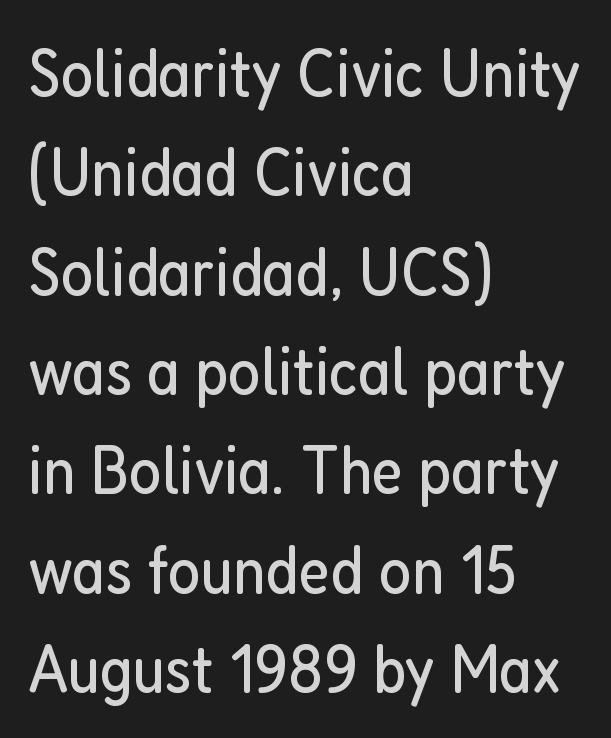
{"serif": "no", "italic": "no", "bold": "no", "weight": "regular", "width": "condensed", "stroke_contrast": "low", "x_height": "medium", "monospaced": "no", "underline": "no", "align": "left", "line_spacing": "normal", "line_spacing_ratio": 1.44, "letter_spacing": "normal", "letter_spacing_em": 0.0, "glyph_px": 69}
